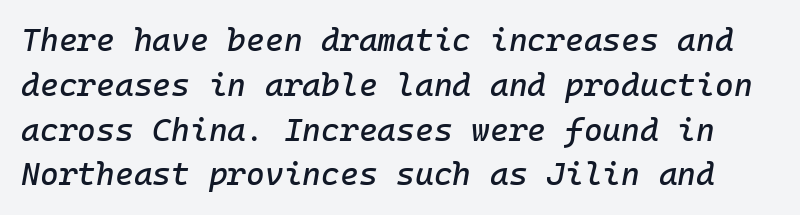
The image shows 32 px text type, italic (leaning right), monospaced; set normal line spacing (1.4x), normal letter spacing, not underlined; low stroke contrast and a medium x-height.
